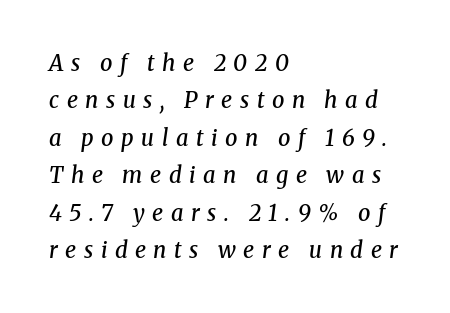
The image shows 22 px text type, italic (leaning right); set left-aligned, normal line spacing (1.7x), unusually wide letter spacing (+0.34 em), not underlined.
